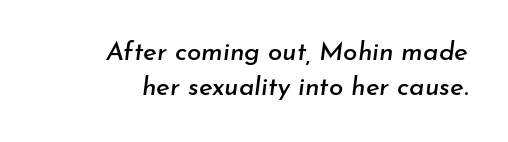
The lettering tilts uniformly, giving the passage an italic look. Rule under the text: the space is simply empty. Line spacing here is normal. Caption: multi-line text, flush right, ragged left.
